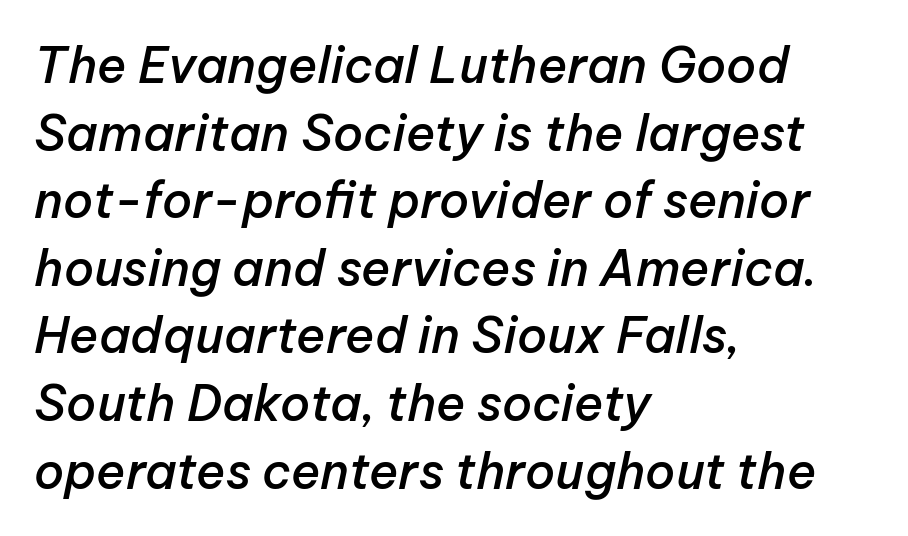
A typesetter would call this zero additional tracking. Heft: intermediate — a semibold. Proportional: the letters do not fall into vertical columns. Clear beneath every line of the passage.
